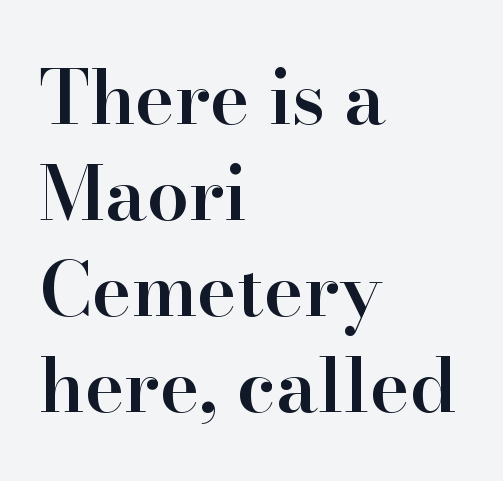
{"serif": "yes", "italic": "no", "bold": "semi", "weight": "semibold", "width": "normal", "stroke_contrast": "high", "x_height": "small", "monospaced": "no", "underline": "no", "align": "left", "line_spacing": "normal", "line_spacing_ratio": 1.28, "letter_spacing": "normal", "letter_spacing_em": 0.0, "glyph_px": 75}
